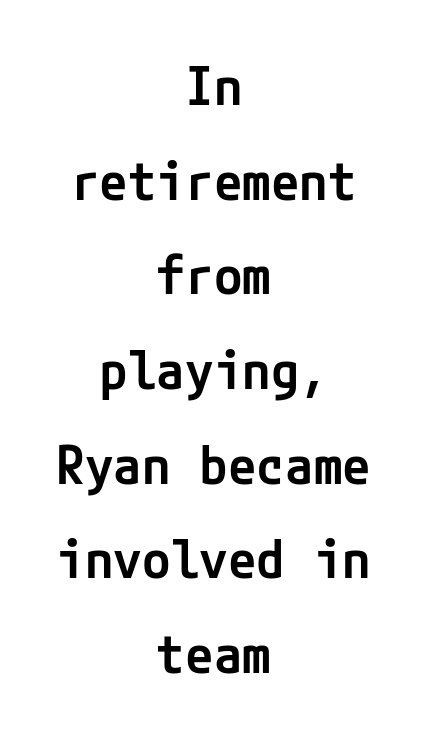
Q: Is the text bold? A: Semi-bold.
Q: Is the text italic (slanted)? A: No, it is upright.
Q: Is the typeface a serif or a sans-serif typeface? A: Sans-serif.
Q: Is the text underlined? A: No.
Q: How is the paragraph aligned? A: Centered.
Q: Is the spacing between letters normal or unusually wide? A: Normal.
Q: Width (condensed, normal, or wide)? A: Normal.
Q: Stroke contrast? A: Low.
Q: x-height? A: Medium.
